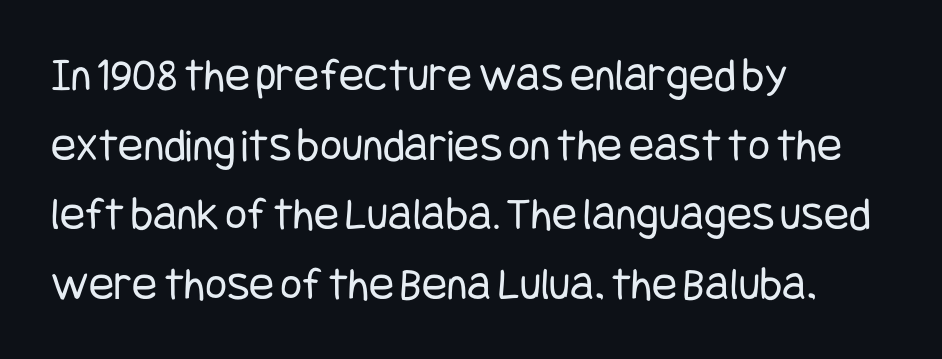
Horizontal bands of white between lines are of average thickness. The horizontal fit of the characters is conventional and even. You can tell from the bare stems that sans-serif type was used. Horizontally, the lines are justified to the leading edge only. Descenders are the only things crossing below the line.
